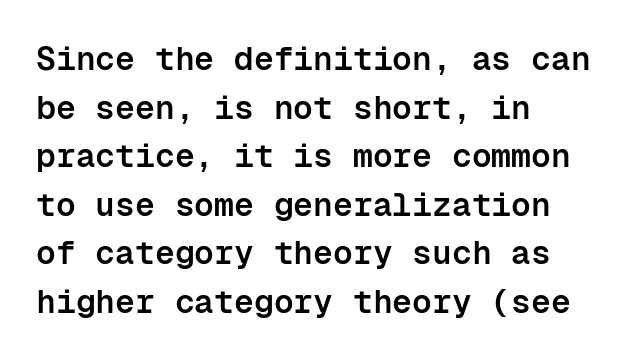
It's the straight-up-and-down kind of type. The passage shown stacks its lines at a standard gap. Unlike a traditional serif, this face leaves its strokes unadorned. Each glyph is drawn with semibold strokes, heavier than normal yet not fully bold. A classic flush-left, rag-right setting is used for this passage.
